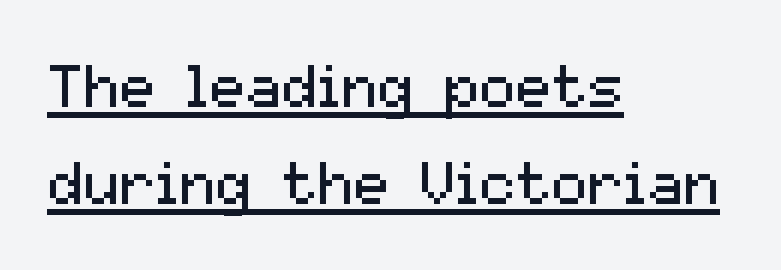
A typesetter would call this proportional, since set widths differ per character. A normal amount of white space separates one row of letters from the next. Stems and bowls with no extra thickness — not bold. Layout note: lines flush left. Serifs: no, the terminals of the letterforms are clean.
